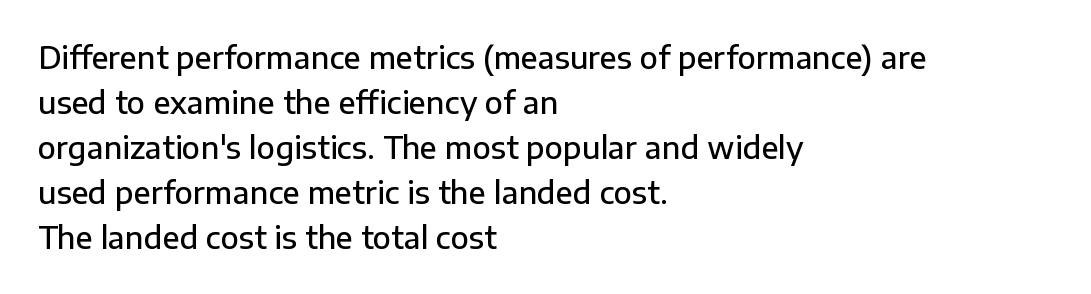
{"serif": "no", "italic": "no", "bold": "semi", "weight": "semibold", "width": "normal", "stroke_contrast": "low", "x_height": "medium", "monospaced": "no", "underline": "no", "align": "left", "line_spacing": "normal", "line_spacing_ratio": 1.5, "letter_spacing": "normal", "letter_spacing_em": 0.0, "glyph_px": 30}
